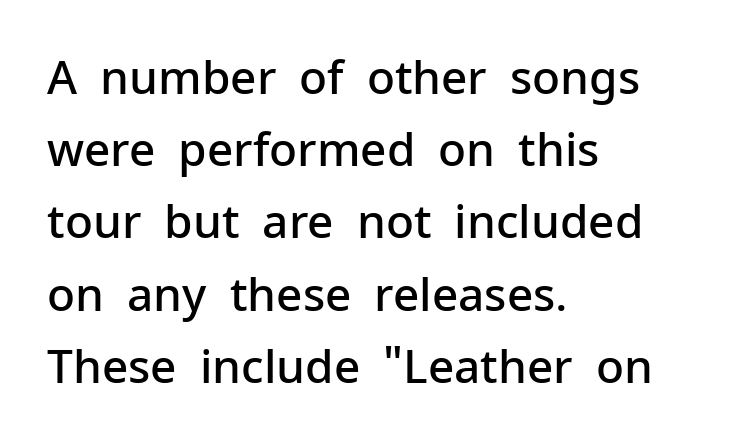
The lines are quadded left. A typesetter would call this proportional, since set widths differ per character. Glyph-to-glyph distance matches everyday printed text. The face used here is a sans, in the tradition of grotesques and geometrics. The vertical gap from one line to the next is medium.
